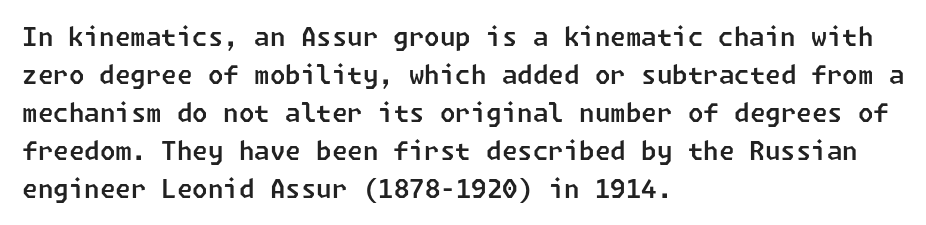
The image shows 25 px text type; set left-aligned, normal line spacing (1.52x), normal letter spacing, not underlined.
